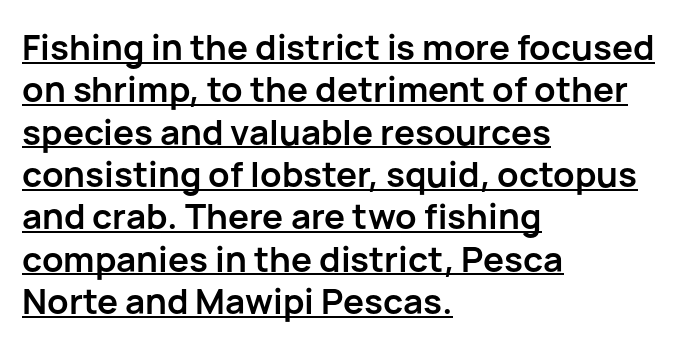
The image shows 35 px semibold sans-serif type, upright; set left-aligned, line spacing 1.21x, normal letter spacing, underlined; low stroke contrast and a medium x-height.
